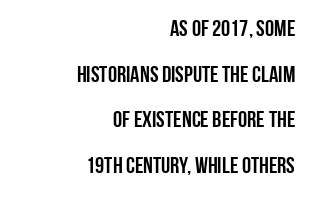
{"italic": "no", "underline": "no", "align": "right", "line_spacing": "loose", "line_spacing_ratio": 1.98, "letter_spacing": "normal", "letter_spacing_em": 0.0, "glyph_px": 23}
